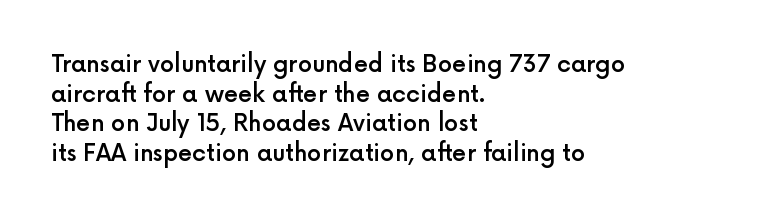
Q: Is the text bold? A: Semi-bold.
Q: Is the text italic (slanted)? A: No, it is upright.
Q: Is the text underlined? A: No.
Q: How is the paragraph aligned? A: Left-aligned.
Q: Is the spacing between letters normal or unusually wide? A: Normal.
Q: Is the spacing between lines tight, normal or loose? A: Normal.
